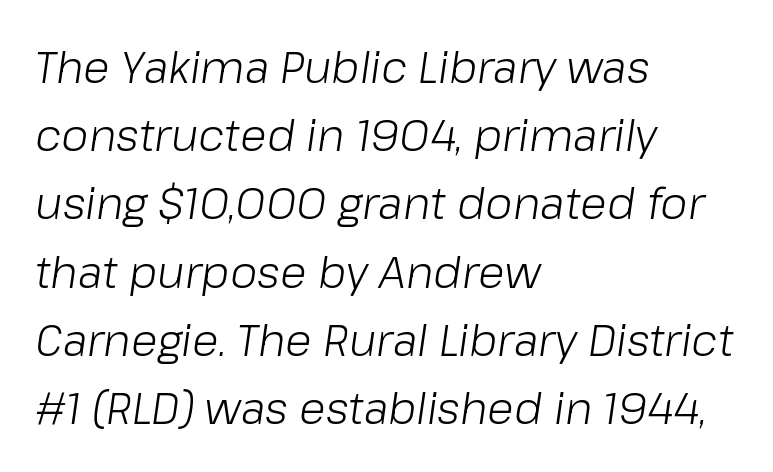
Q: Is the text bold? A: No.
Q: Is the text italic (slanted)? A: Yes, it leans right by about 8 degrees.
Q: Is the text underlined? A: No.
Q: How is the paragraph aligned? A: Left-aligned.
Q: Is the spacing between letters normal or unusually wide? A: Normal.
Q: Is the spacing between lines tight, normal or loose? A: Normal.
Q: Width (condensed, normal, or wide)? A: Normal.
Q: Stroke contrast? A: Low.
Q: x-height? A: Medium.
Q: Monospaced? A: No.
